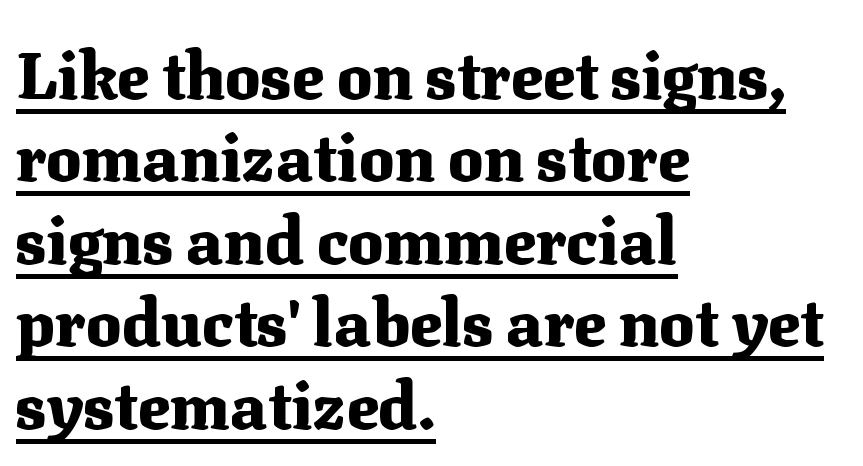
Q: Is the text bold? A: Yes.
Q: Is the text italic (slanted)? A: No, it is upright.
Q: Is the typeface a serif or a sans-serif typeface? A: Serif.
Q: Is the text underlined? A: Yes.
Q: How is the paragraph aligned? A: Left-aligned.
Q: Is the spacing between letters normal or unusually wide? A: Normal.
Q: Is the spacing between lines tight, normal or loose? A: Normal.
Q: Width (condensed, normal, or wide)? A: Normal.
Q: Stroke contrast? A: Medium.
Q: x-height? A: Medium.
Q: Monospaced? A: No.
